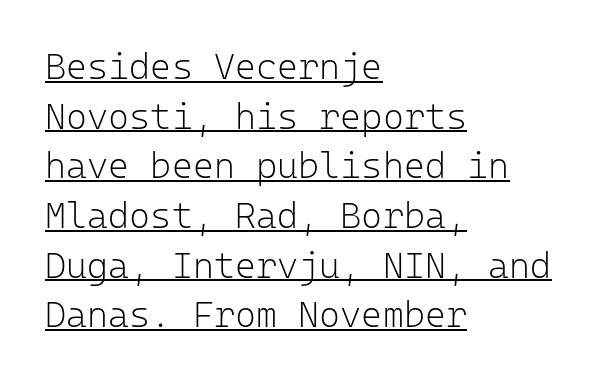
Q: Is the text bold? A: No.
Q: Is the text italic (slanted)? A: No, it is upright.
Q: Is the typeface a serif or a sans-serif typeface? A: Sans-serif.
Q: Is the text underlined? A: Yes.
Q: How is the paragraph aligned? A: Left-aligned.
Q: Is the spacing between letters normal or unusually wide? A: Normal.
Q: Is the spacing between lines tight, normal or loose? A: Normal.
Q: Width (condensed, normal, or wide)? A: Normal.
Q: Stroke contrast? A: Low.
Q: x-height? A: Medium.
Q: Monospaced? A: Yes.
